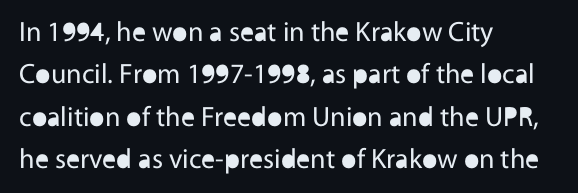
Heft: none added — not bold. The face used here is proportionally spaced, like ordinary book or web type. The lines are quadded left. Standard letterfit; no display-style spreading of the glyphs. Posture: straight, roman, zero tilt.
